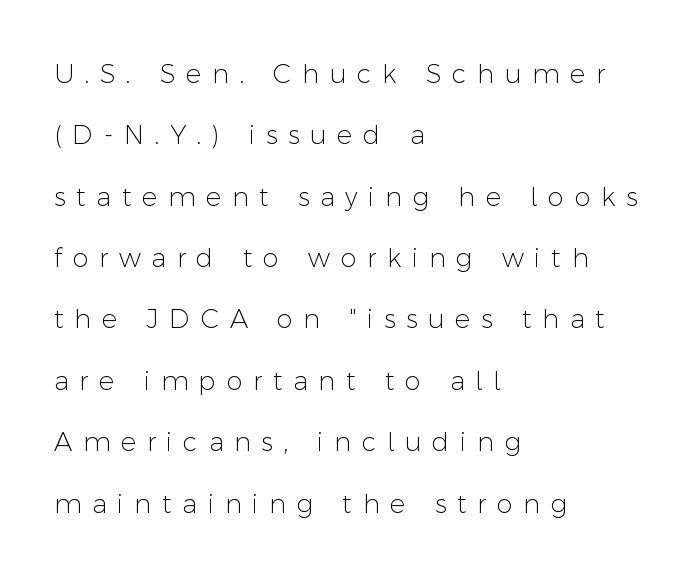
{"italic": "no", "bold": "no", "underline": "no", "align": "left", "line_spacing": "loose", "line_spacing_ratio": 2.36, "letter_spacing": "wide", "letter_spacing_em": 0.41, "glyph_px": 26}
